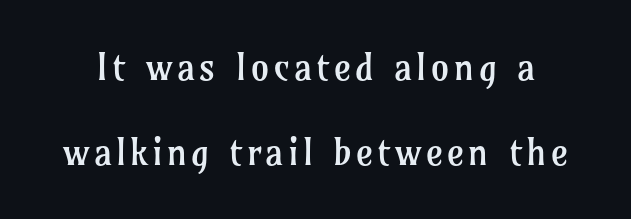
Q: Is the text bold? A: No.
Q: Is the text italic (slanted)? A: No, it is upright.
Q: Is the typeface a serif or a sans-serif typeface? A: Serif.
Q: Is the text underlined? A: No.
Q: Is the spacing between lines tight, normal or loose? A: Loose.
Q: Width (condensed, normal, or wide)? A: Normal.
Q: Stroke contrast? A: Low.
Q: x-height? A: Medium.
Q: Monospaced? A: No.
